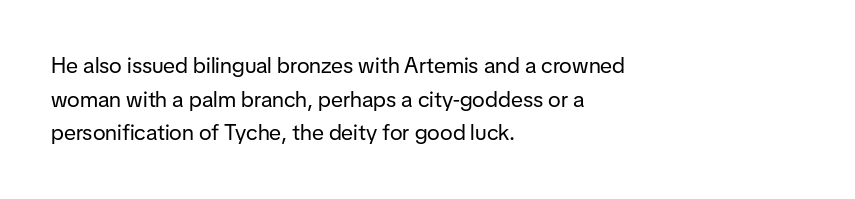
Unbolded letterforms with no extra heft. The letterforms sit shoulder to shoulder at normal distance. Line spacing here is normal. Glance below the letters and you will spot only blank space. Visually the block forms a straight wall on the left and a jagged coastline on the right.
